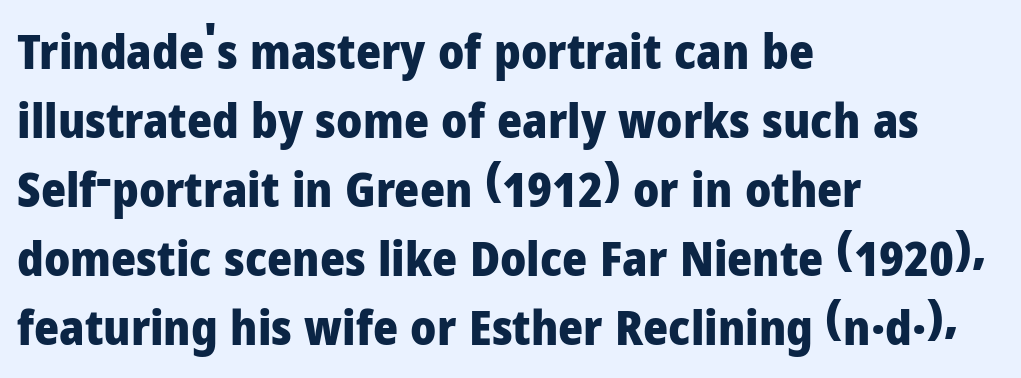
{"serif": "no", "italic": "no", "bold": "yes", "weight": "heavy", "width": "normal", "stroke_contrast": "low", "x_height": "medium", "monospaced": "no", "underline": "no", "align": "left", "line_spacing": "normal", "line_spacing_ratio": 1.44, "letter_spacing": "normal", "letter_spacing_em": 0.0, "glyph_px": 48}
